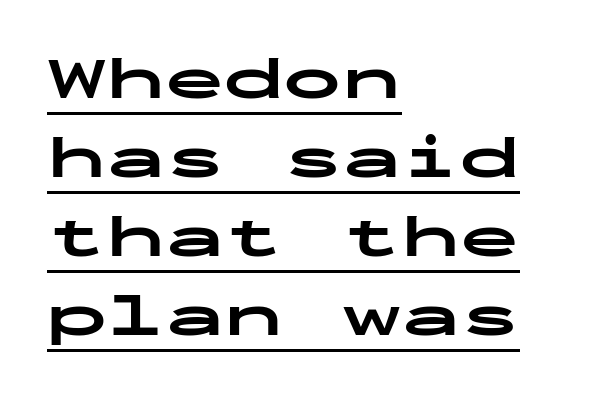
{"serif": "no", "italic": "no", "bold": "yes", "weight": "bold", "width": "wide", "stroke_contrast": "low", "x_height": "medium", "monospaced": "yes", "underline": "yes", "align": "left", "line_spacing": "normal", "line_spacing_ratio": 1.34, "letter_spacing": "normal", "letter_spacing_em": 0.0, "glyph_px": 59}
